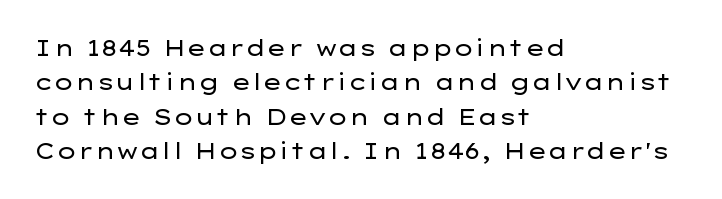
The image shows 22 px text type, upright; set left-aligned, normal line spacing (1.56x), normal letter spacing, not underlined.
